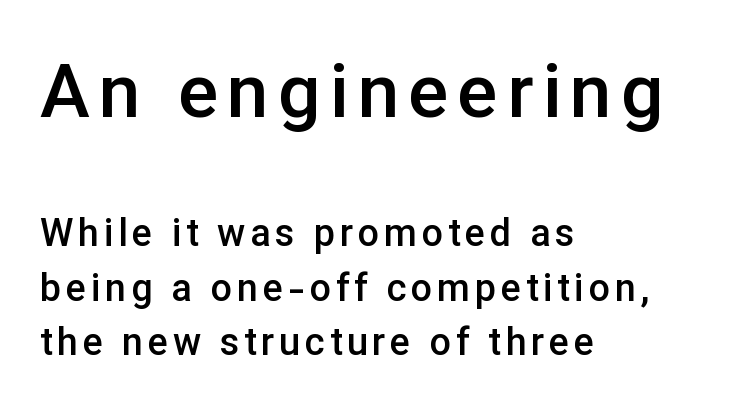
{"serif": "no", "italic": "no", "bold": "semi", "weight": "semibold", "width": "normal", "stroke_contrast": "low", "x_height": "medium", "monospaced": "no", "underline": "no", "align": "left", "line_spacing": "normal", "line_spacing_ratio": 1.43, "larger_block": "first", "size_ratio": 1.97, "glyph_px": 75}
